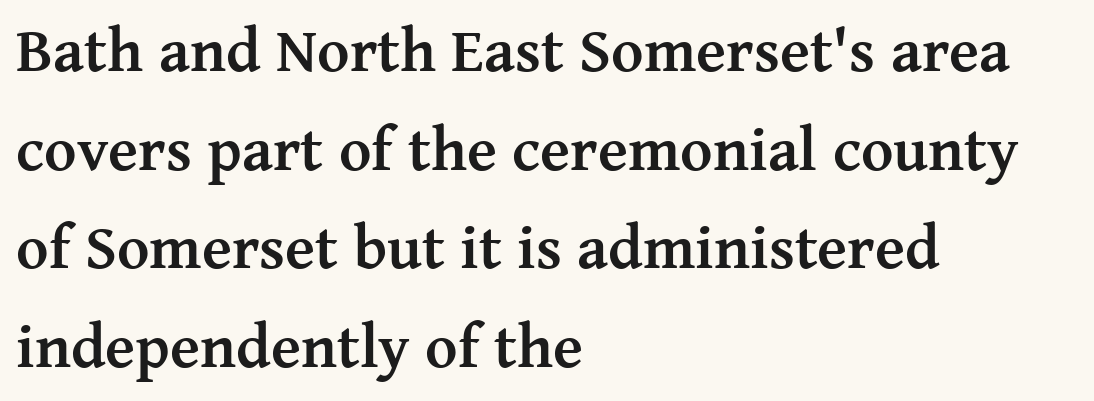
Q: Is the text bold? A: Yes.
Q: Is the text italic (slanted)? A: No, it is upright.
Q: Is the typeface a serif or a sans-serif typeface? A: Serif.
Q: Is the text underlined? A: No.
Q: How is the paragraph aligned? A: Left-aligned.
Q: Is the spacing between letters normal or unusually wide? A: Normal.
Q: Is the spacing between lines tight, normal or loose? A: Normal.
Q: Width (condensed, normal, or wide)? A: Normal.
Q: Stroke contrast? A: Medium.
Q: x-height? A: Medium.
Q: Monospaced? A: No.
